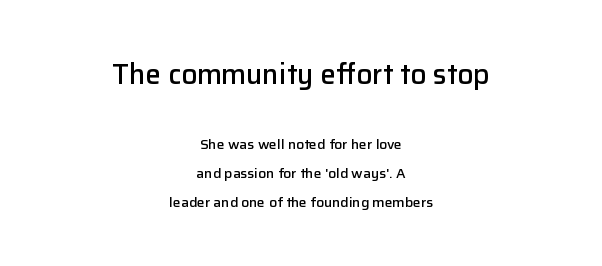
The image shows 28 px semibold sans-serif type, upright; set centered, loose line spacing (2.08x), normal letter spacing, not underlined; the first (top) block is 2.0x larger; low stroke contrast and a medium x-height.
